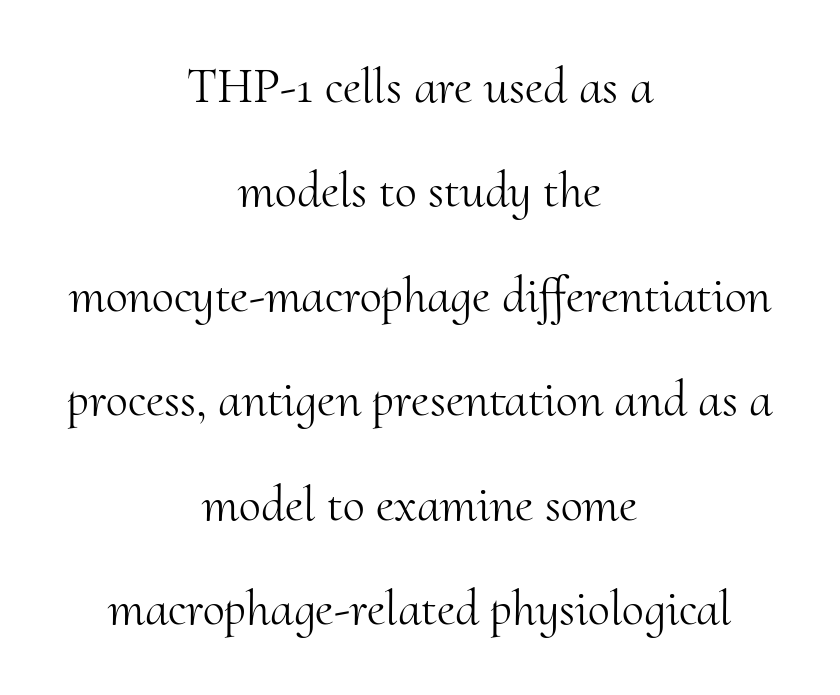
The image shows 50 px light serif type, upright; set centered, loose line spacing (2.09x), normal letter spacing, not underlined; medium stroke contrast and a small x-height.
